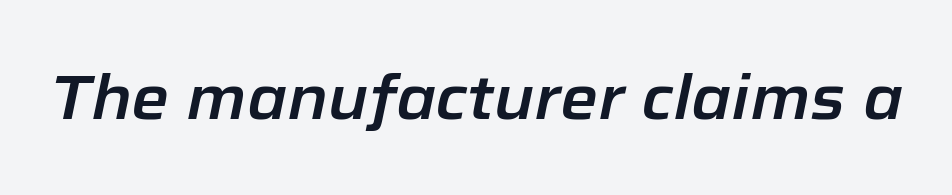
{"italic": "yes", "lean": "right", "slant_degrees": 12, "width": "normal", "stroke_contrast": "low", "x_height": "medium", "monospaced": "no", "underline": "no", "letter_spacing": "normal", "letter_spacing_em": 0.0, "glyph_px": 61}
